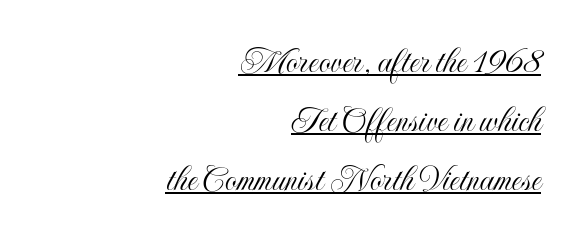
{"width": "condensed", "x_height": "small", "monospaced": "no", "underline": "yes", "align": "right", "line_spacing": "normal", "line_spacing_ratio": 1.55, "letter_spacing": "normal", "letter_spacing_em": 0.0, "glyph_px": 38}
